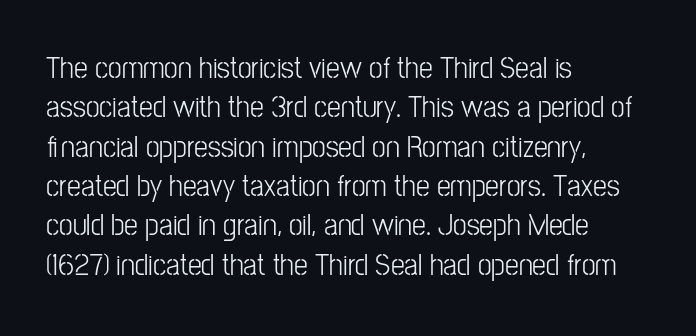
The image shows 31 px condensed sans-serif type, upright; set left-aligned, normal line spacing (1.27x), normal letter spacing, not underlined; low stroke contrast and a medium x-height.
